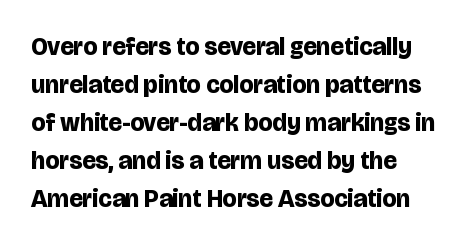
{"italic": "no", "bold": "yes", "underline": "no", "align": "left", "line_spacing": "normal", "line_spacing_ratio": 1.52, "letter_spacing": "normal", "letter_spacing_em": 0.0, "glyph_px": 25}
